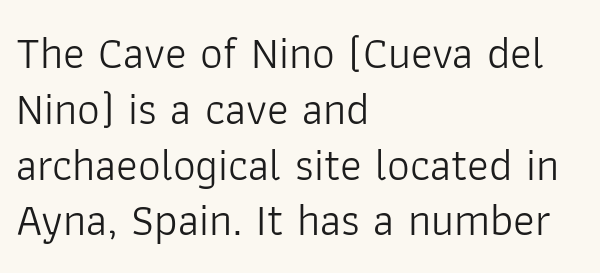
{"serif": "no", "italic": "no", "bold": "no", "weight": "light", "width": "normal", "stroke_contrast": "low", "x_height": "medium", "monospaced": "no", "underline": "no", "align": "left", "line_spacing_ratio": 1.24, "letter_spacing": "normal", "letter_spacing_em": 0.0, "glyph_px": 45}
